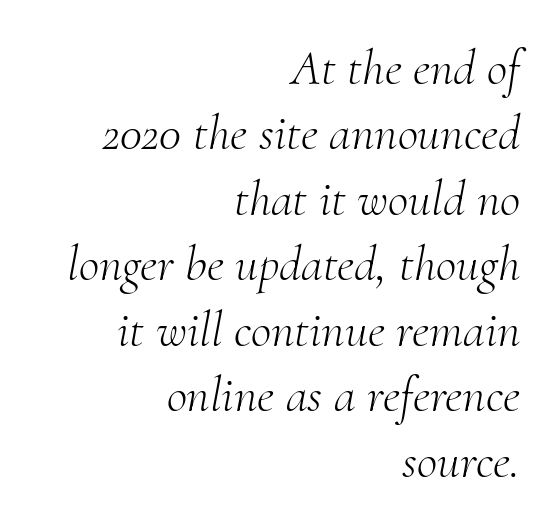
{"serif": "yes", "italic": "yes", "lean": "right", "slant_degrees": 10, "bold": "no", "weight": "light", "width": "normal", "stroke_contrast": "medium", "x_height": "small", "monospaced": "no", "underline": "no", "align": "right", "line_spacing": "normal", "line_spacing_ratio": 1.31, "letter_spacing": "normal", "letter_spacing_em": 0.0, "glyph_px": 50}
